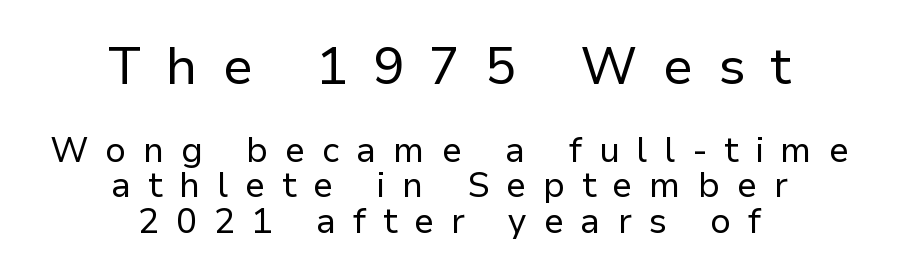
{"serif": "no", "italic": "no", "bold": "no", "weight": "regular", "width": "normal", "stroke_contrast": "low", "x_height": "medium", "monospaced": "no", "underline": "no", "align": "center", "line_spacing": "tight", "line_spacing_ratio": 1.02, "letter_spacing": "wide", "letter_spacing_em": 0.48, "larger_block": "first", "size_ratio": 1.49, "glyph_px": 52}
